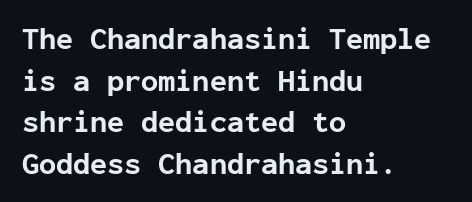
{"serif": "no", "italic": "no", "bold": "yes", "weight": "bold", "width": "normal", "stroke_contrast": "low", "x_height": "medium", "monospaced": "yes", "underline": "no", "align": "left", "line_spacing": "normal", "line_spacing_ratio": 1.34, "letter_spacing": "normal", "letter_spacing_em": 0.0, "glyph_px": 31}
